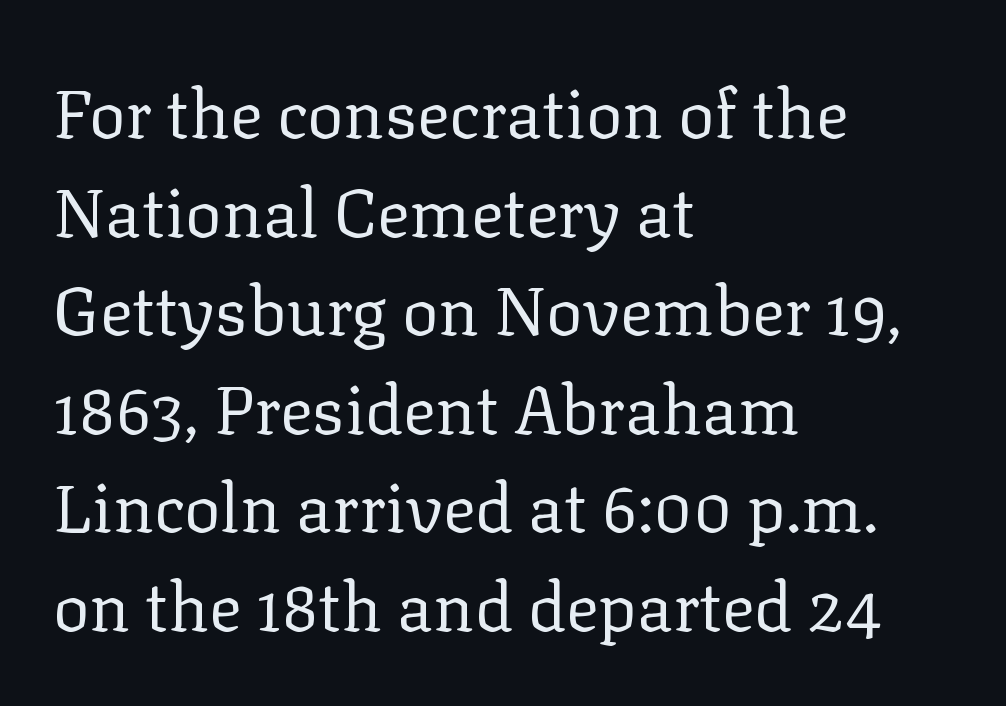
Q: Is the text bold? A: No.
Q: Is the text italic (slanted)? A: No, it is upright.
Q: Is the typeface a serif or a sans-serif typeface? A: Serif.
Q: Is the text underlined? A: No.
Q: How is the paragraph aligned? A: Left-aligned.
Q: Is the spacing between letters normal or unusually wide? A: Normal.
Q: Is the spacing between lines tight, normal or loose? A: Normal.
Q: Width (condensed, normal, or wide)? A: Normal.
Q: Stroke contrast? A: Low.
Q: x-height? A: Medium.
Q: Monospaced? A: No.
